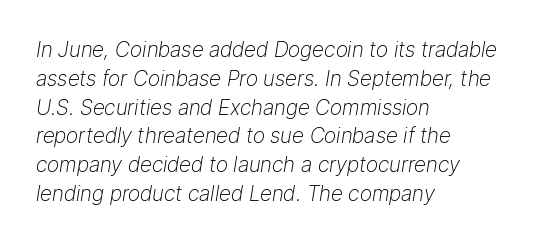
The image shows 21 px text type, italic (leaning right); set left-aligned, normal line spacing (1.37x), normal letter spacing, not underlined.
